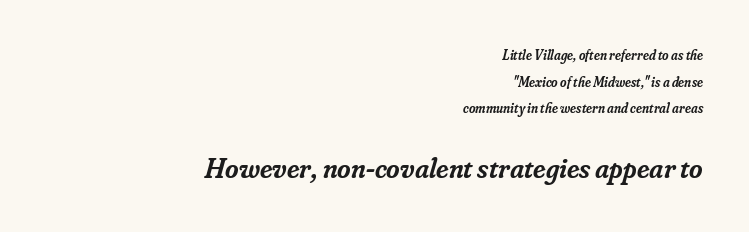
The image shows 29 px semibold serif type, italic (leaning right); set right-aligned, loose line spacing (1.9x), normal letter spacing, not underlined; the second (bottom) block is 2.07x larger; low stroke contrast and a small x-height.
